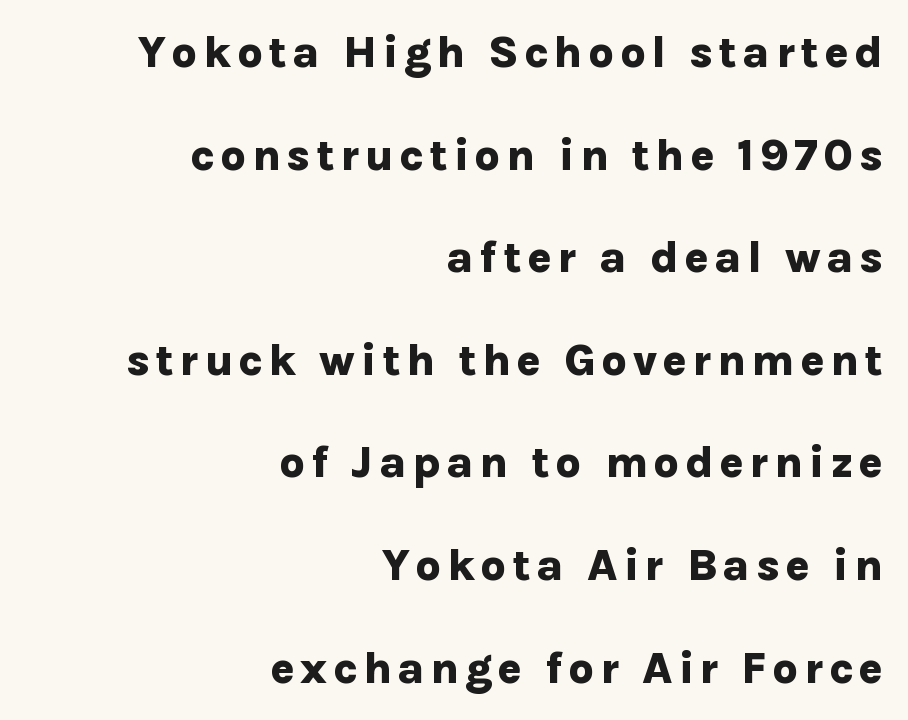
Q: Is the text bold? A: Yes.
Q: Is the text italic (slanted)? A: No, it is upright.
Q: Is the typeface a serif or a sans-serif typeface? A: Sans-serif.
Q: Is the text underlined? A: No.
Q: How is the paragraph aligned? A: Right-aligned.
Q: Is the spacing between lines tight, normal or loose? A: Loose.
Q: Width (condensed, normal, or wide)? A: Normal.
Q: Stroke contrast? A: Low.
Q: x-height? A: Medium.
Q: Monospaced? A: No.
